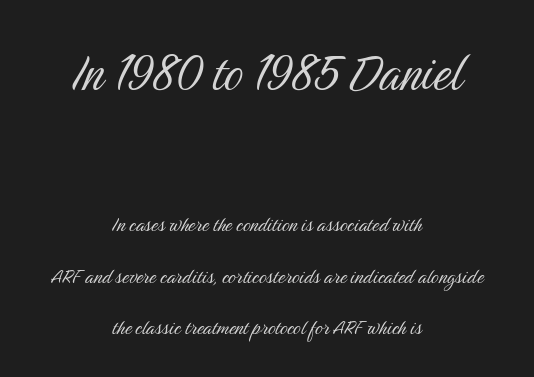
Q: Is the text bold? A: No.
Q: Is the text italic (slanted)? A: Yes.
Q: Is the typeface a serif or a sans-serif typeface? A: Sans-serif.
Q: Is the text underlined? A: No.
Q: How is the paragraph aligned? A: Centered.
Q: Is the spacing between letters normal or unusually wide? A: Normal.
Q: Is the spacing between lines tight, normal or loose? A: Loose.
Q: Which block of text is set in a larger size, the first (top) or the second (bottom)? A: The first (top) one.
Q: Width (condensed, normal, or wide)? A: Condensed.
Q: Stroke contrast? A: Medium.
Q: x-height? A: Medium.
Q: Monospaced? A: No.
